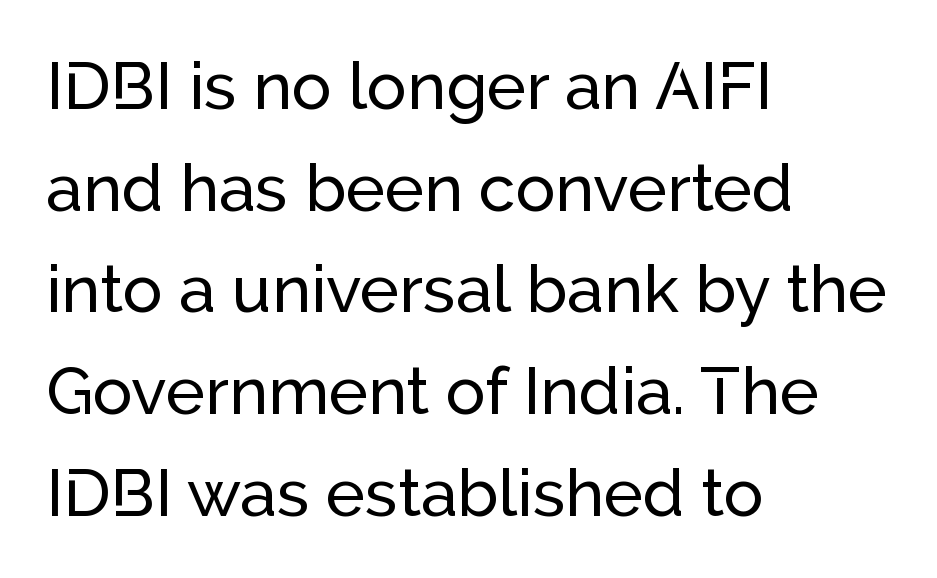
Casual observation: everything's shoved over to the left. A clean baseline with only descenders dipping below it. You could not count columns in this text — the font is proportionally spaced. If you drew a line through each stem, it would be perfectly vertical.
